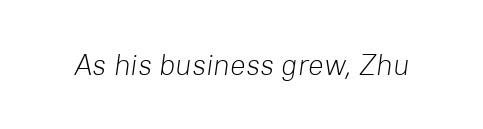
Bare-footed words on every line. Counters stay open thanks to moderate or lighter strokes. Designer's note — italics engaged. A typesetter would call this zero additional tracking.
